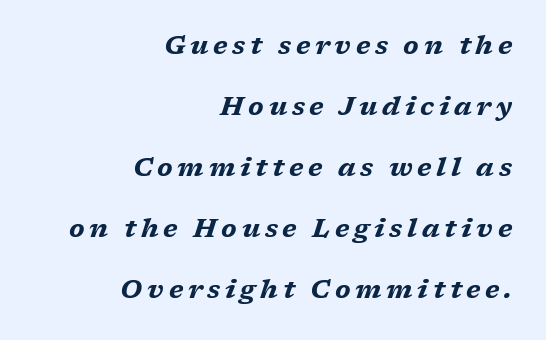
Q: Is the text bold? A: Yes.
Q: Is the text italic (slanted)? A: Yes, it leans right by about 17 degrees.
Q: Is the text underlined? A: No.
Q: How is the paragraph aligned? A: Right-aligned.
Q: Is the spacing between lines tight, normal or loose? A: Loose.
